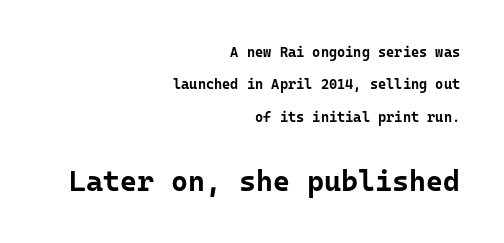
Q: Is the text bold? A: Yes.
Q: Is the text italic (slanted)? A: No, it is upright.
Q: Is the typeface a serif or a sans-serif typeface? A: Sans-serif.
Q: Is the text underlined? A: No.
Q: How is the paragraph aligned? A: Right-aligned.
Q: Is the spacing between letters normal or unusually wide? A: Normal.
Q: Is the spacing between lines tight, normal or loose? A: Loose.
Q: Which block of text is set in a larger size, the first (top) or the second (bottom)? A: The second (bottom) one.
Q: Width (condensed, normal, or wide)? A: Normal.
Q: Stroke contrast? A: Low.
Q: x-height? A: Medium.
Q: Monospaced? A: Yes.
